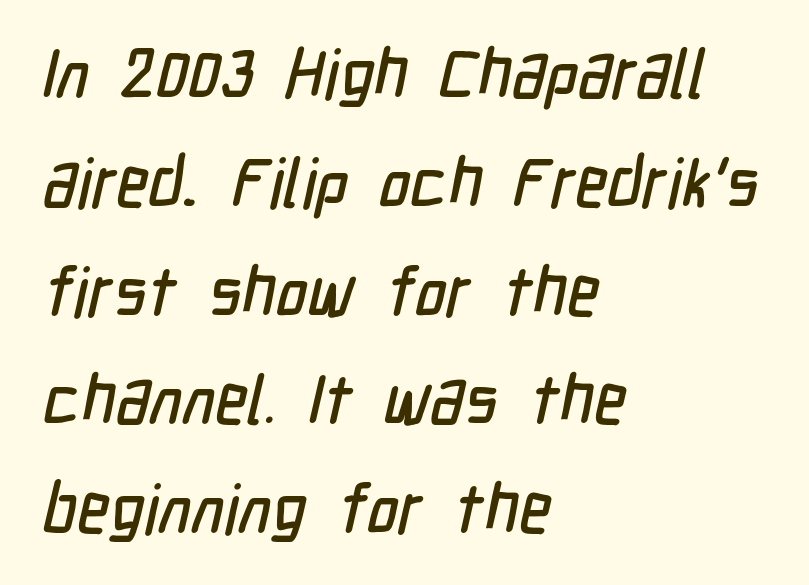
In terms of letterspacing, this is plain default setting. The rendering anchors every line to the left-hand side. What's the leading like? Ordinary, nothing unusual. Looks like regular typesetting: each glyph gets only the width it needs. Underline: absent.
